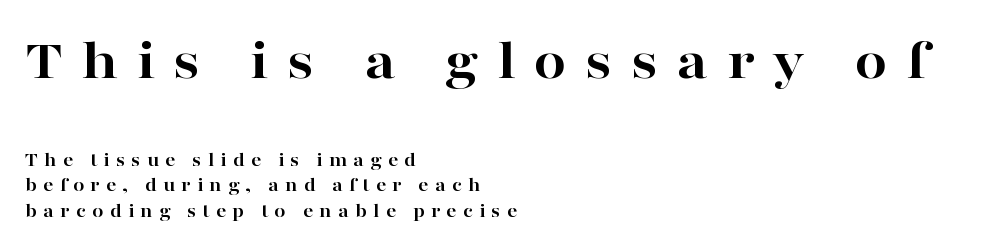
The image shows 59 px bold, wide serif type, upright; set left-aligned, normal line spacing (1.28x), unusually wide letter spacing (+0.31 em), not underlined; the first (top) block is 2.95x larger; high stroke contrast and a medium x-height.
